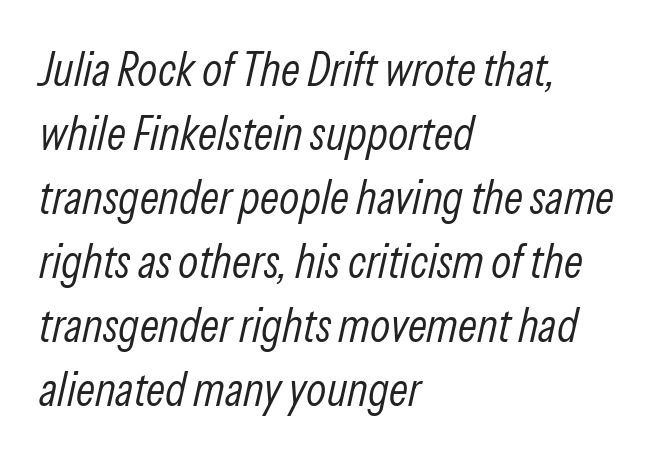
A light-to-regular cut is what we see here. Tracking value appears to be zero — textbook default spacing. Does the copy run flush right? No — it runs flush left. These lines are rendered in a variable-pitch font. The foot of each line stays bare and open. The block of text has a typical density, with ordinary space between rows.
